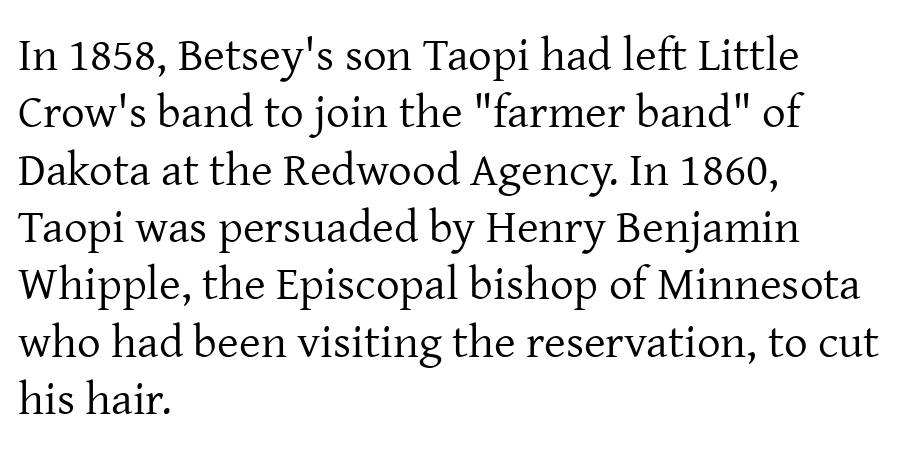
Summary of weight: not heavy and not bold. Is the letter spacing exaggerated? No — it looks like the ordinary default. This rendering features lettering with no underline. Is this a sans? No — the strokes have serifs. Does the copy run flush right? No — it runs flush left. Characters remain perfectly vertical along every line.
